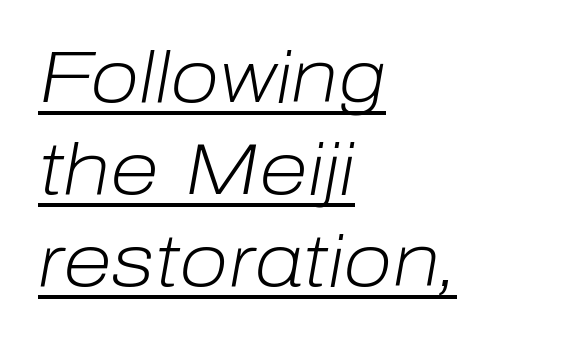
This rendering features underlined lettering. Where is the straight margin? On the left. These lines are rendered in a variable-pitch font. The gaps between neighbouring characters are ordinary and unremarkable. Stem width sits at or under what a default text font uses. You can tell it's italic because the verticals aren't actually vertical.
